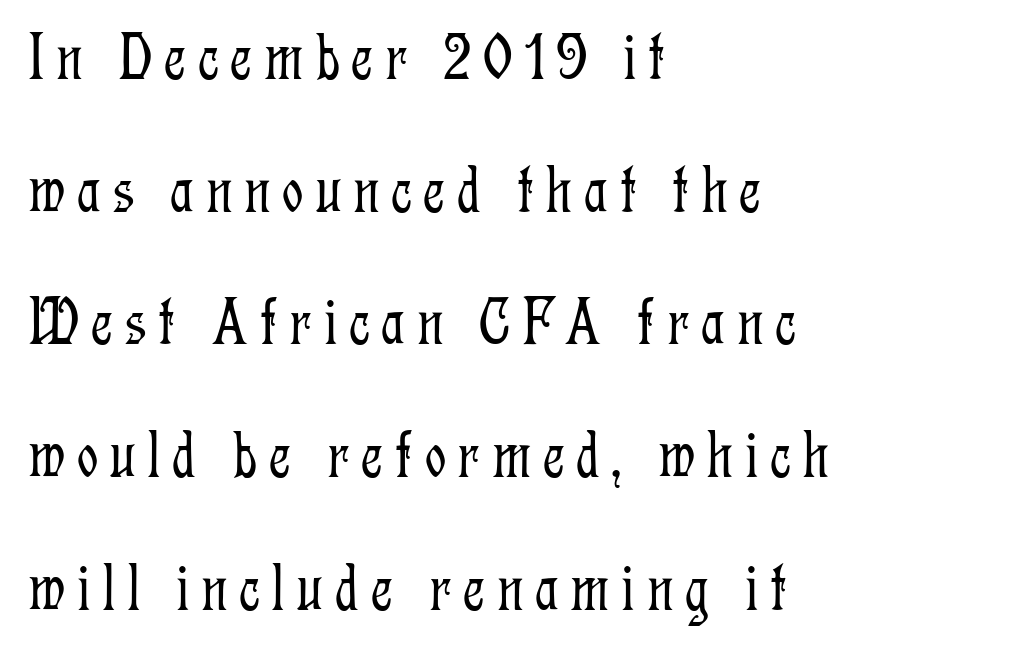
The area under the type is left untouched. Rows of type keep a wide berth in the vertical direction. The passage is arranged the way most books set body copy — flush left. Each letter keeps its own natural width here, so spacing adapts to shape. The type sits square on the baseline with zero lean.
